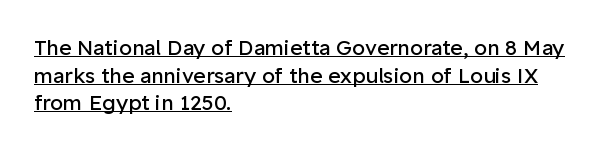
{"italic": "no", "bold": "no", "underline": "yes", "align": "left", "line_spacing": "normal", "line_spacing_ratio": 1.31, "letter_spacing": "normal", "letter_spacing_em": 0.0, "glyph_px": 21}
